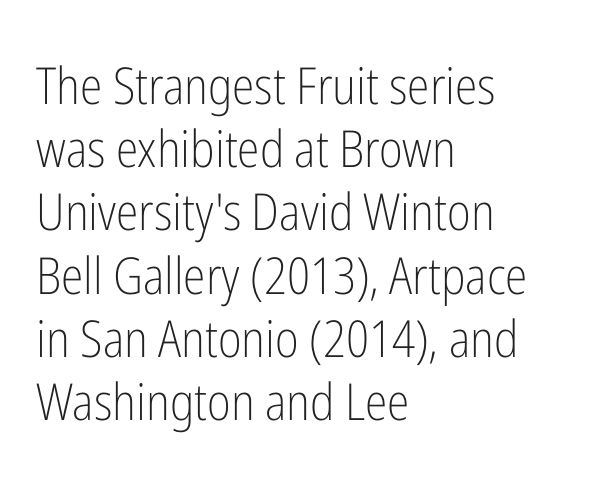
{"serif": "no", "italic": "no", "bold": "no", "weight": "light", "width": "condensed", "stroke_contrast": "low", "x_height": "medium", "monospaced": "no", "underline": "no", "align": "left", "line_spacing_ratio": 1.24, "letter_spacing": "normal", "letter_spacing_em": 0.0, "glyph_px": 51}
